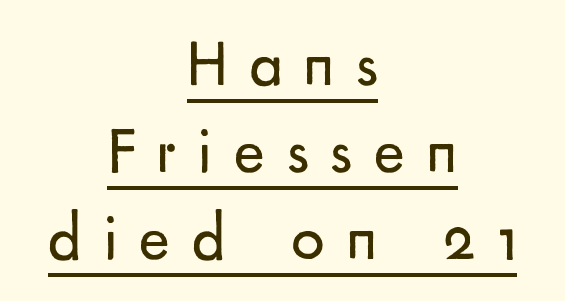
The image shows 66 px regular-weight sans-serif type, upright; set centered, normal line spacing (1.32x), unusually wide letter spacing (+0.33 em), underlined; low stroke contrast and a small x-height.
